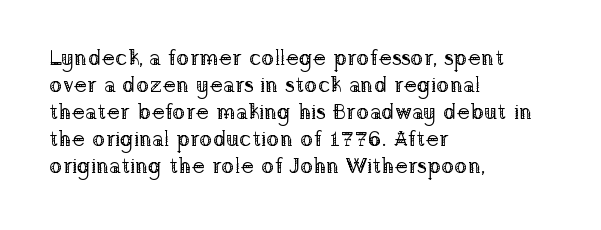
{"italic": "no", "bold": "no", "underline": "no", "align": "left", "line_spacing_ratio": 1.23, "letter_spacing": "normal", "letter_spacing_em": 0.0, "glyph_px": 22}
